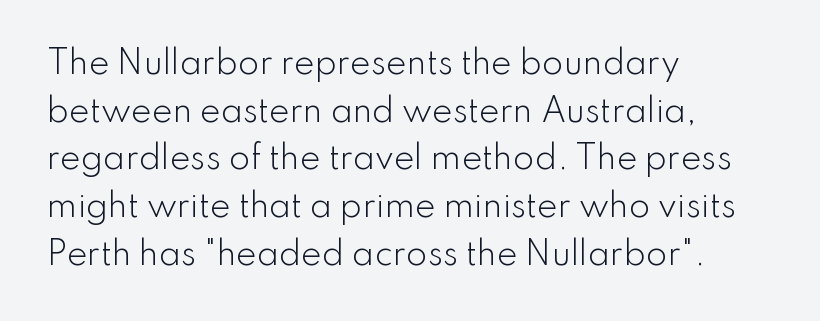
The image shows 31 px light sans-serif type, upright; set left-aligned, normal line spacing (1.54x), normal letter spacing, not underlined; low stroke contrast and a small x-height.
